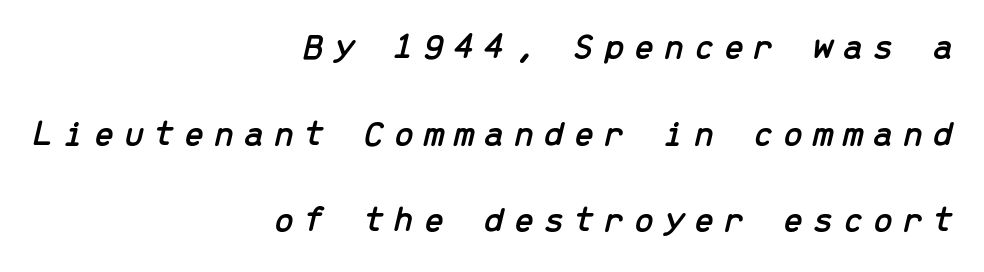
The image shows 37 px text type, italic (leaning right), monospaced; set right-aligned, loose line spacing (2.34x), unusually wide letter spacing (+0.25 em), not underlined; low stroke contrast and a medium x-height.
